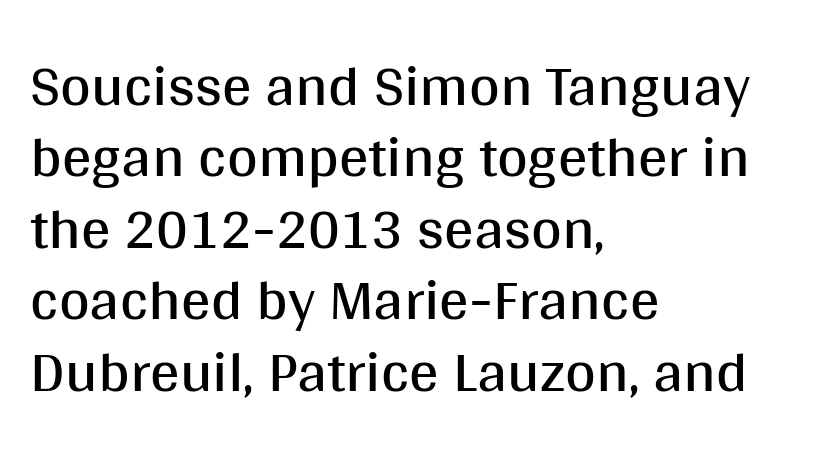
The image shows 59 px regular-weight sans-serif type, upright; set left-aligned, line spacing 1.21x, normal letter spacing, not underlined; medium stroke contrast and a large x-height.
